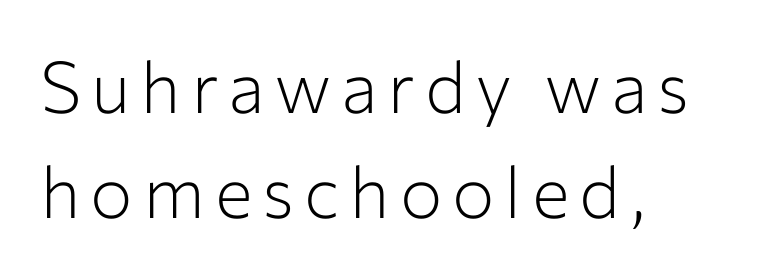
The image shows 71 px light sans-serif type, upright; set left-aligned, normal line spacing (1.48x), not underlined; low stroke contrast and a medium x-height.
